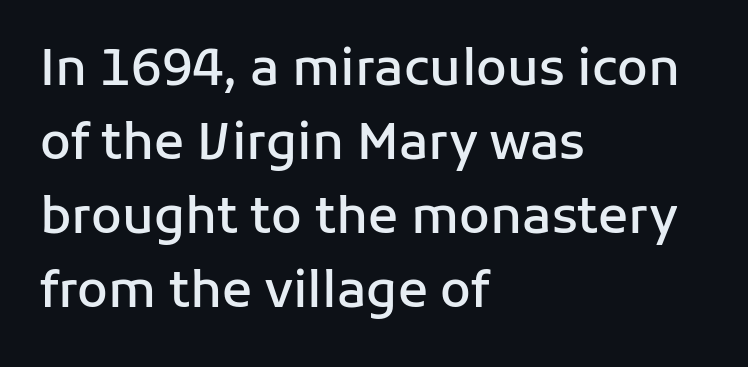
{"serif": "no", "italic": "no", "bold": "semi", "weight": "semibold", "width": "normal", "stroke_contrast": "low", "x_height": "medium", "monospaced": "no", "underline": "no", "align": "left", "line_spacing": "normal", "line_spacing_ratio": 1.48, "letter_spacing": "normal", "letter_spacing_em": 0.0, "glyph_px": 50}
